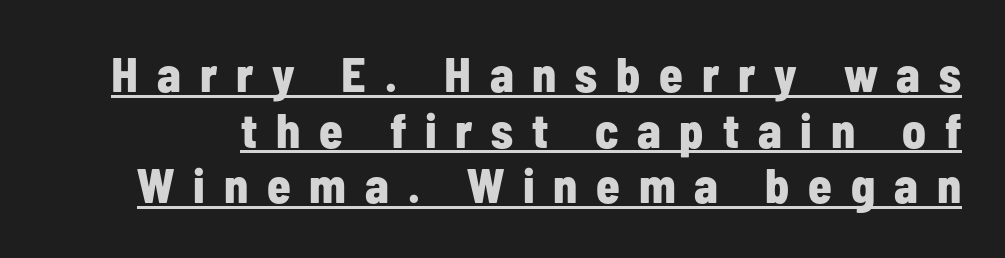
Unlike italic type, these characters show no tilt at all. Typographically, this falls in the sans-serif category. Letter spacing: wide. Is this a fixed-width face? No — the glyphs have proportional, varying widths.
